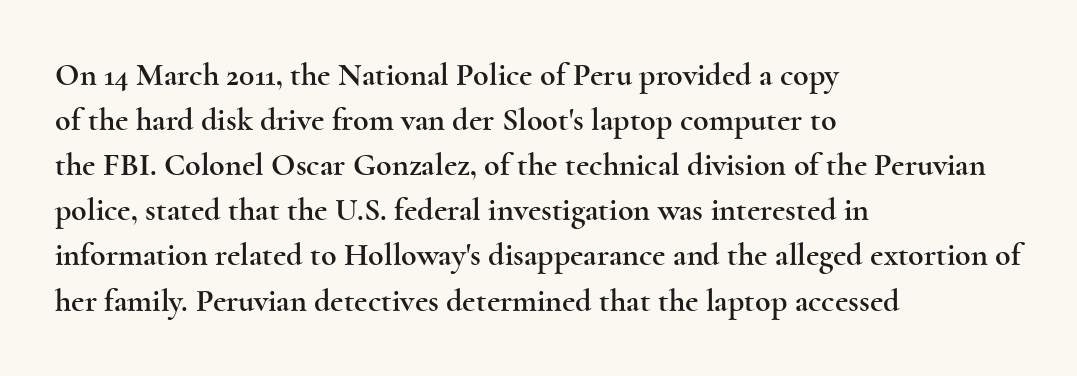
Q: Is the text italic (slanted)? A: No, it is upright.
Q: Is the typeface a serif or a sans-serif typeface? A: Serif.
Q: Is the text underlined? A: No.
Q: How is the paragraph aligned? A: Left-aligned.
Q: Is the spacing between letters normal or unusually wide? A: Normal.
Q: Is the spacing between lines tight, normal or loose? A: Normal.
Q: Width (condensed, normal, or wide)? A: Wide.
Q: x-height? A: Small.
Q: Monospaced? A: No.
